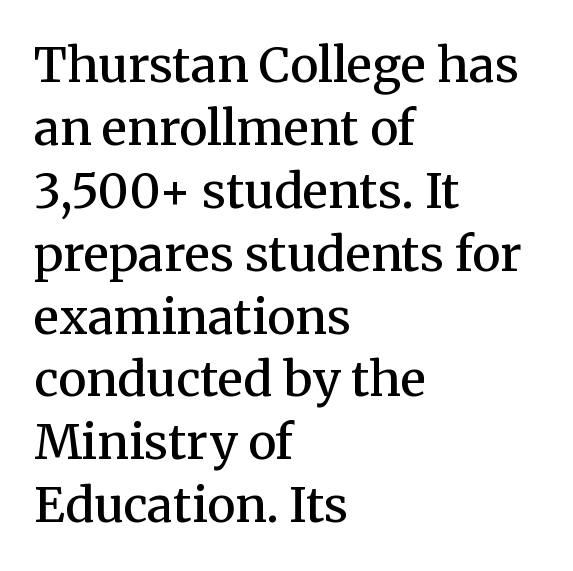
Heft: intermediate — a semibold. Notice how descenders clear the ascenders below comfortably — that's standard leading. The foot of each line stays bare and open. Spacing verdict: proportional, widths tailored to each character. All the whitespace from short lines collects on the right.
